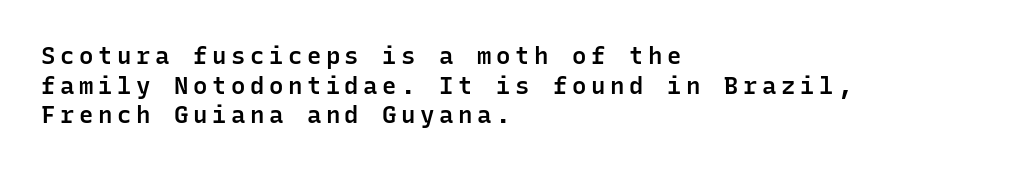
Q: Is the text bold? A: Semi-bold.
Q: Is the text italic (slanted)? A: No, it is upright.
Q: Is the text underlined? A: No.
Q: How is the paragraph aligned? A: Left-aligned.
